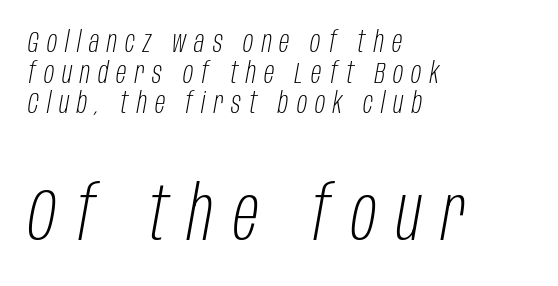
You could not count columns in this text — the font is proportionally spaced. This block would grow much taller if given ordinary leading; it's compressed now. Of the two passages, the one underneath uses the larger point size. All the whitespace from short lines collects on the right. Think standard paragraph weight, or any step lighter than that. A bare baseline throughout the passage.
